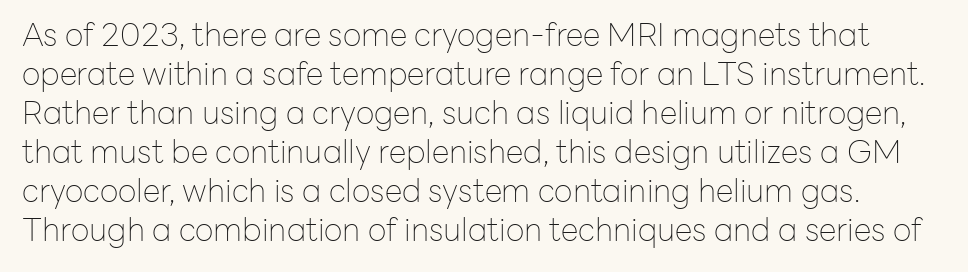
Q: Is the text bold? A: No.
Q: Is the text italic (slanted)? A: No, it is upright.
Q: Is the typeface a serif or a sans-serif typeface? A: Sans-serif.
Q: Is the text underlined? A: No.
Q: Is the spacing between letters normal or unusually wide? A: Normal.
Q: Width (condensed, normal, or wide)? A: Normal.
Q: Stroke contrast? A: Low.
Q: x-height? A: Medium.
Q: Monospaced? A: No.
